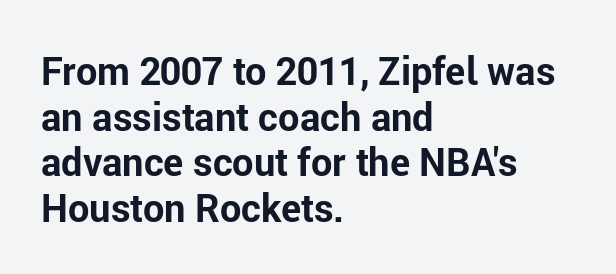
{"serif": "no", "italic": "no", "bold": "yes", "weight": "bold", "width": "normal", "stroke_contrast": "low", "x_height": "medium", "monospaced": "no", "underline": "no", "align": "left", "line_spacing_ratio": 1.2, "letter_spacing": "normal", "letter_spacing_em": 0.0, "glyph_px": 38}
